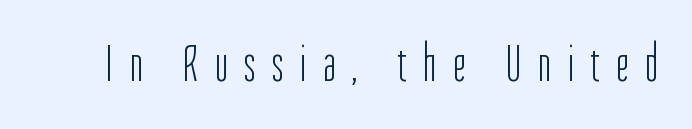
The image shows 53 px light, condensed sans-serif type, upright; set unusually wide letter spacing (+0.32 em), not underlined; low stroke contrast and a medium x-height.
